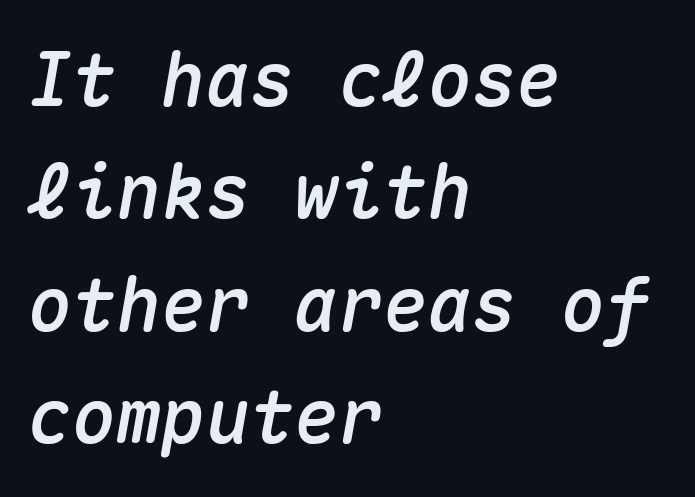
{"italic": "yes", "lean": "right", "slant_degrees": 10, "width": "normal", "stroke_contrast": "medium", "x_height": "medium", "monospaced": "yes", "underline": "no", "align": "left", "line_spacing": "normal", "line_spacing_ratio": 1.52, "letter_spacing": "normal", "letter_spacing_em": 0.0, "glyph_px": 74}
